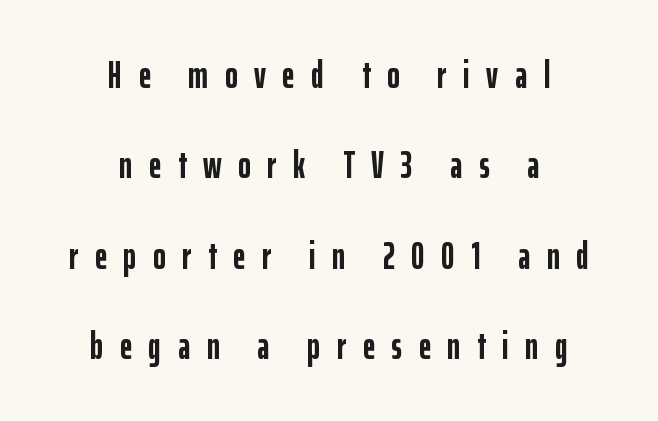
{"serif": "no", "italic": "no", "bold": "yes", "weight": "semibold", "width": "condensed", "stroke_contrast": "low", "x_height": "medium", "monospaced": "no", "underline": "no", "align": "center", "line_spacing": "loose", "line_spacing_ratio": 2.38, "letter_spacing": "wide", "letter_spacing_em": 0.44, "glyph_px": 38}
